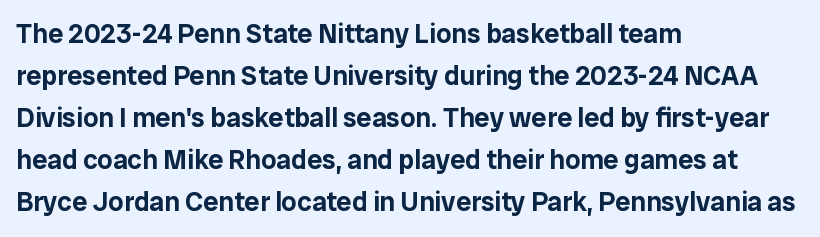
The image shows 27 px text type, upright; set left-aligned, normal line spacing (1.56x), normal letter spacing, not underlined.
